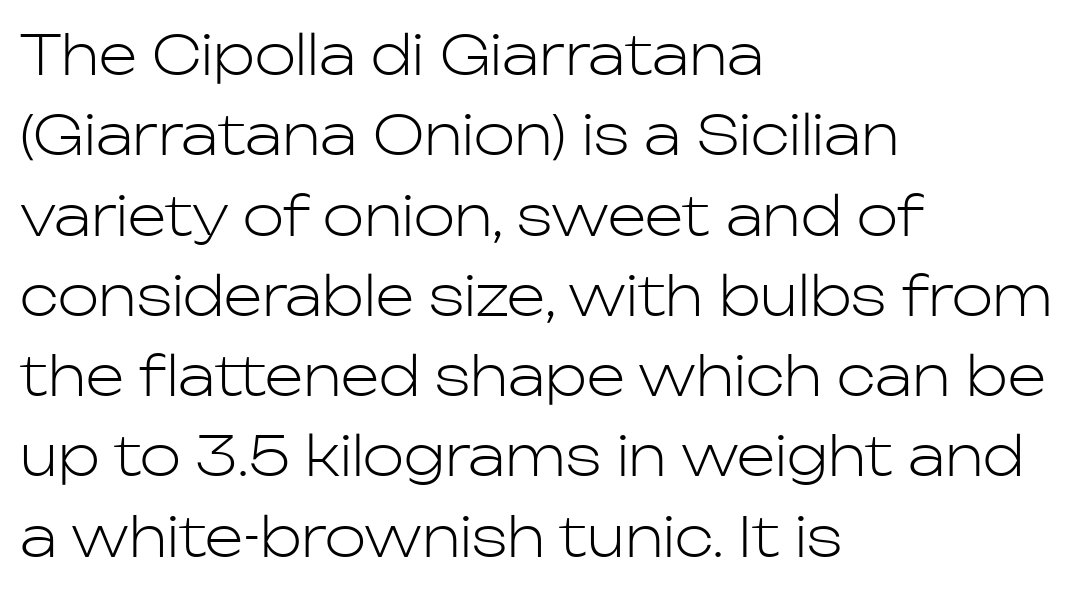
The image shows 55 px light sans-serif type, upright; set left-aligned, normal line spacing (1.46x), normal letter spacing, not underlined; low stroke contrast and a medium x-height.
